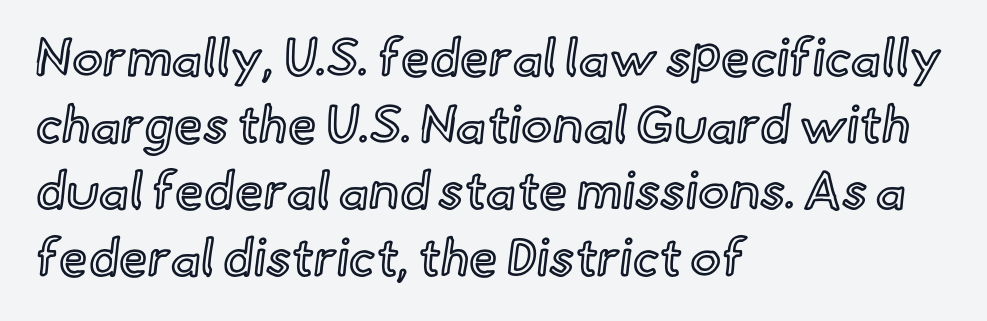
The image shows 52 px text type; set left-aligned, normal line spacing (1.28x), normal letter spacing, not underlined; a small x-height.
